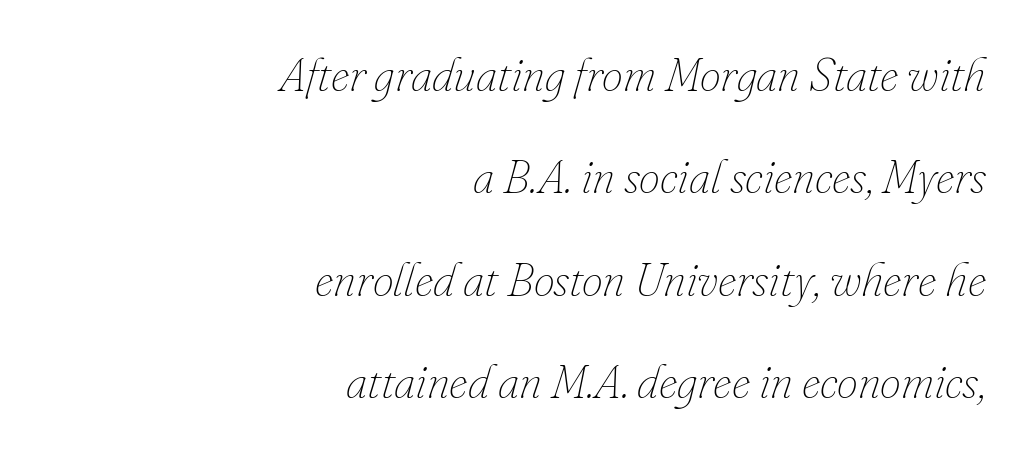
Q: Is the text bold? A: No.
Q: Is the text italic (slanted)? A: Yes, it leans right by about 16 degrees.
Q: Is the text underlined? A: No.
Q: How is the paragraph aligned? A: Right-aligned.
Q: Is the spacing between letters normal or unusually wide? A: Normal.
Q: Is the spacing between lines tight, normal or loose? A: Loose.
Q: Width (condensed, normal, or wide)? A: Normal.
Q: Stroke contrast? A: Low.
Q: x-height? A: Small.
Q: Monospaced? A: No.
